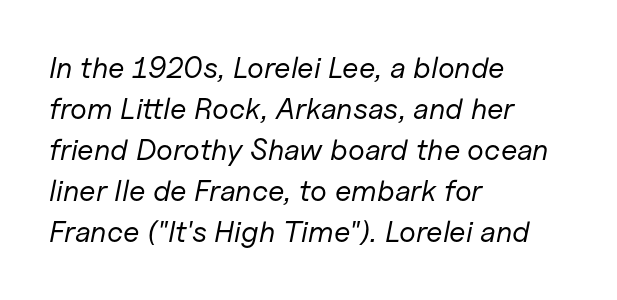
Q: Is the text bold? A: No.
Q: Is the text italic (slanted)? A: Yes, it leans right by about 11 degrees.
Q: Is the text underlined? A: No.
Q: How is the paragraph aligned? A: Left-aligned.
Q: Is the spacing between letters normal or unusually wide? A: Normal.
Q: Is the spacing between lines tight, normal or loose? A: Normal.
Q: Width (condensed, normal, or wide)? A: Normal.
Q: Stroke contrast? A: Low.
Q: x-height? A: Medium.
Q: Monospaced? A: No.
